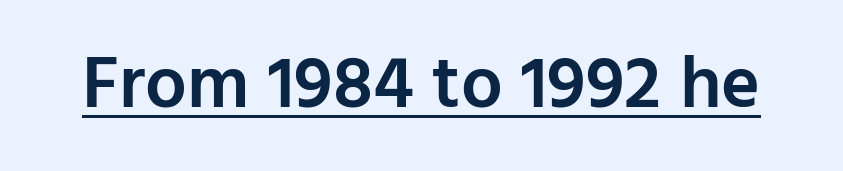
The image shows 74 px semibold sans-serif type, upright; set normal letter spacing, underlined; low stroke contrast and a medium x-height.
